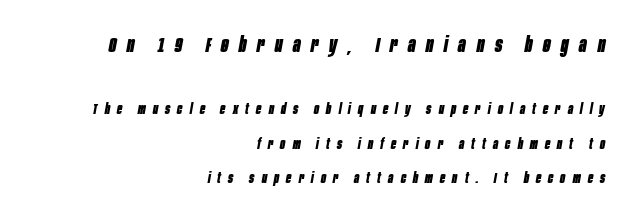
{"italic": "yes", "lean": "right", "slant_degrees": 10, "bold": "yes", "underline": "no", "align": "right", "line_spacing": "loose", "line_spacing_ratio": 2.3, "letter_spacing": "wide", "letter_spacing_em": 0.48, "larger_block": "first", "size_ratio": 1.47, "glyph_px": 22}
